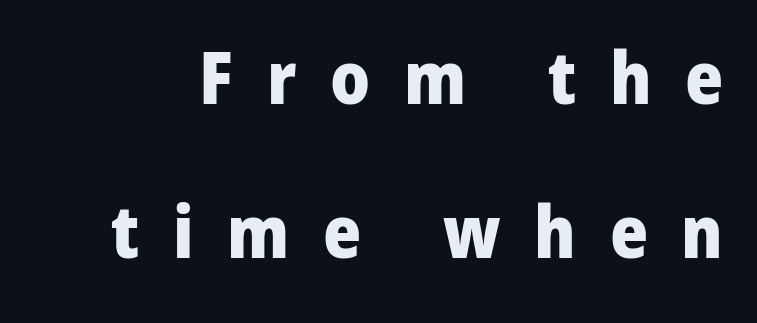
Q: Is the text bold? A: Yes.
Q: Is the text italic (slanted)? A: No, it is upright.
Q: Is the typeface a serif or a sans-serif typeface? A: Sans-serif.
Q: Is the text underlined? A: No.
Q: Is the spacing between letters normal or unusually wide? A: Unusually wide.
Q: Is the spacing between lines tight, normal or loose? A: Loose.
Q: Width (condensed, normal, or wide)? A: Normal.
Q: Stroke contrast? A: Low.
Q: x-height? A: Medium.
Q: Monospaced? A: No.
